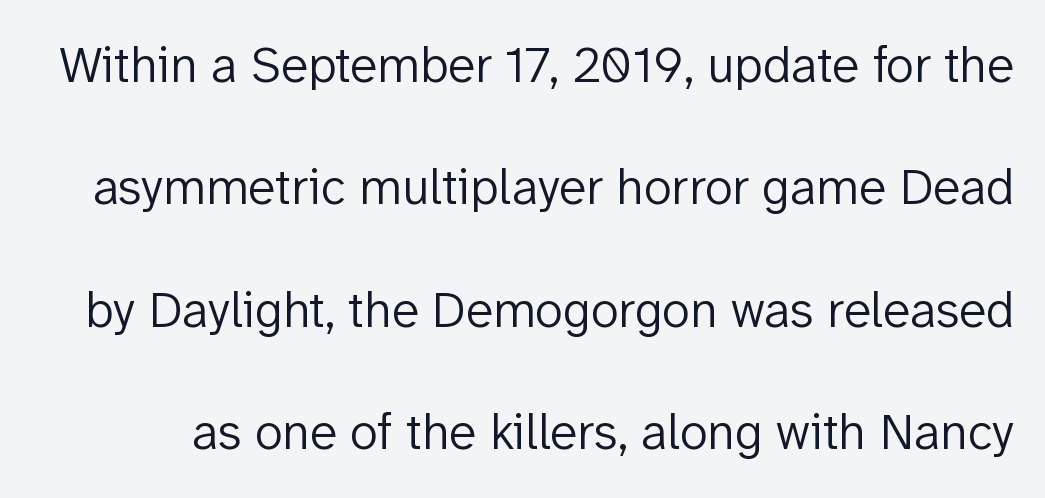
Q: Is the text bold? A: No.
Q: Is the text italic (slanted)? A: No, it is upright.
Q: Is the typeface a serif or a sans-serif typeface? A: Sans-serif.
Q: Is the text underlined? A: No.
Q: Is the spacing between letters normal or unusually wide? A: Normal.
Q: Is the spacing between lines tight, normal or loose? A: Loose.
Q: Width (condensed, normal, or wide)? A: Normal.
Q: Stroke contrast? A: Low.
Q: x-height? A: Medium.
Q: Monospaced? A: No.
